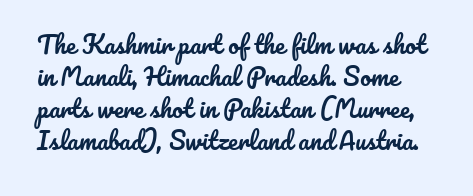
Q: Is the text italic (slanted)? A: Yes.
Q: Is the text underlined? A: No.
Q: Is the spacing between letters normal or unusually wide? A: Normal.
Q: Is the spacing between lines tight, normal or loose? A: Normal.
